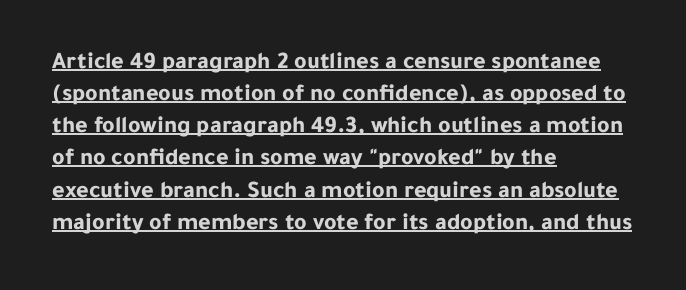
The image shows 24 px bold type, upright; set left-aligned, normal line spacing (1.34x), normal letter spacing, underlined.
